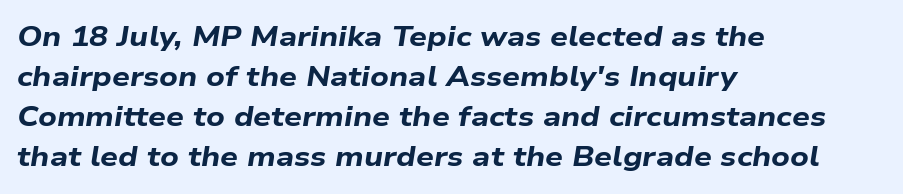
{"italic": "yes", "lean": "right", "slant_degrees": 9, "bold": "yes", "weight": "bold", "width": "wide", "stroke_contrast": "low", "x_height": "medium", "monospaced": "no", "underline": "no", "align": "left", "line_spacing": "normal", "line_spacing_ratio": 1.43, "letter_spacing": "normal", "letter_spacing_em": 0.0, "glyph_px": 28}
